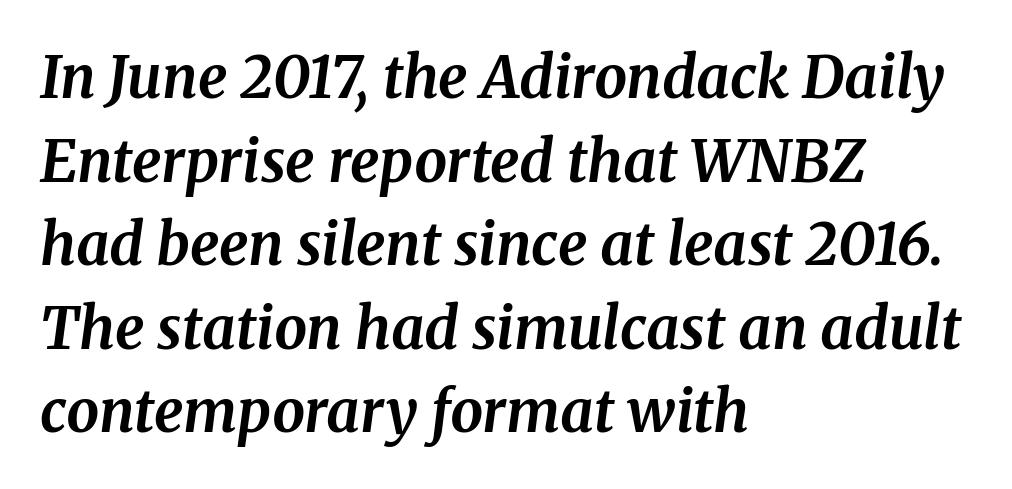
Typeset ragged right — the left edge is the straight one. Underlining? Definitely not there. Leading: standard. Plenty of ink on the page — the face is bold.
